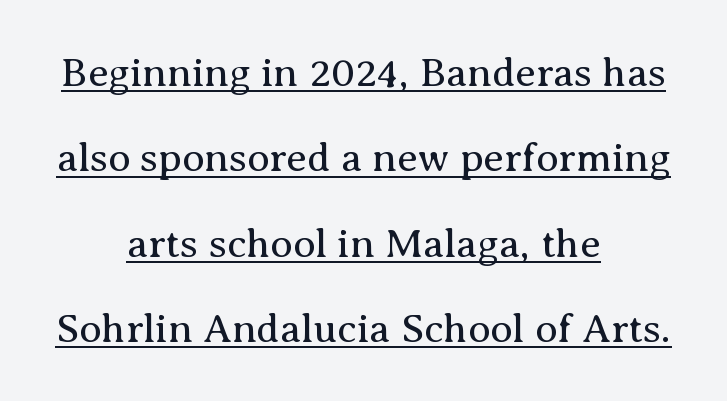
{"serif": "yes", "italic": "no", "bold": "no", "weight": "regular", "width": "normal", "stroke_contrast": "medium", "x_height": "medium", "monospaced": "no", "underline": "yes", "align": "center", "line_spacing": "loose", "line_spacing_ratio": 2.08, "letter_spacing": "normal", "letter_spacing_em": 0.0, "glyph_px": 41}
